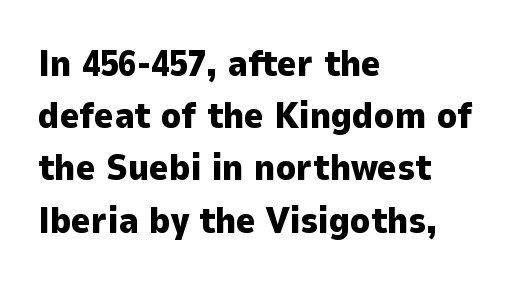
Q: Is the text bold? A: Yes.
Q: Is the text italic (slanted)? A: No, it is upright.
Q: Is the typeface a serif or a sans-serif typeface? A: Sans-serif.
Q: Is the text underlined? A: No.
Q: How is the paragraph aligned? A: Left-aligned.
Q: Is the spacing between letters normal or unusually wide? A: Normal.
Q: Is the spacing between lines tight, normal or loose? A: Normal.
Q: Width (condensed, normal, or wide)? A: Normal.
Q: Stroke contrast? A: Low.
Q: x-height? A: Medium.
Q: Monospaced? A: No.
